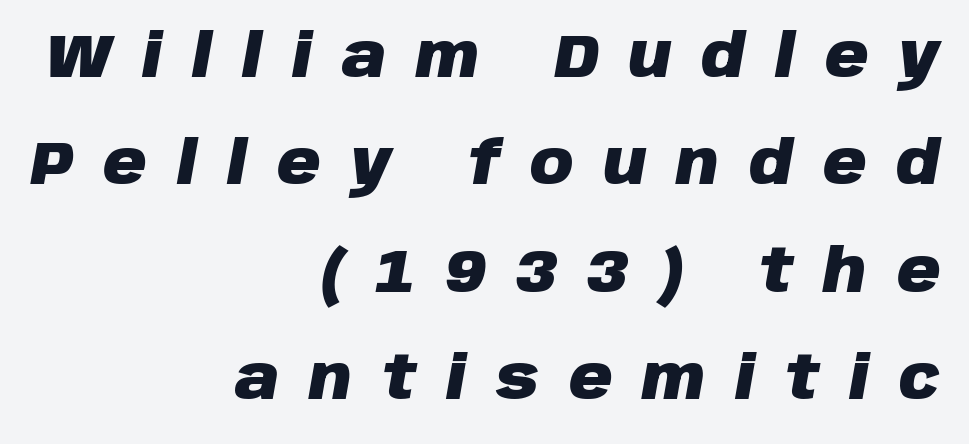
The image shows 60 px heavy type, italic (leaning right); set right-aligned, line spacing 1.79x, unusually wide letter spacing (+0.5 em), not underlined; low stroke contrast and a large x-height.
